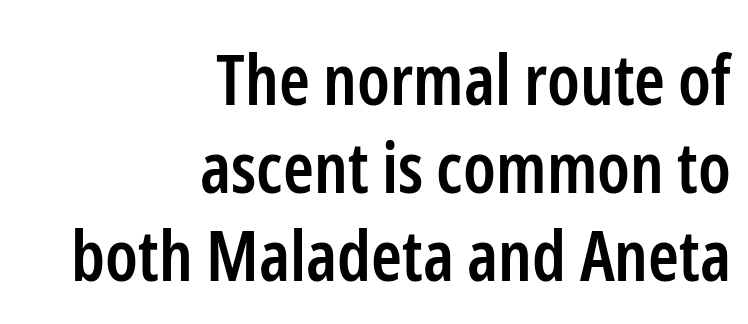
Q: Is the text bold? A: Semi-bold.
Q: Is the text italic (slanted)? A: No, it is upright.
Q: Is the typeface a serif or a sans-serif typeface? A: Sans-serif.
Q: Is the text underlined? A: No.
Q: How is the paragraph aligned? A: Right-aligned.
Q: Is the spacing between letters normal or unusually wide? A: Normal.
Q: Is the spacing between lines tight, normal or loose? A: Normal.
Q: Width (condensed, normal, or wide)? A: Condensed.
Q: Stroke contrast? A: Low.
Q: x-height? A: Medium.
Q: Monospaced? A: No.
